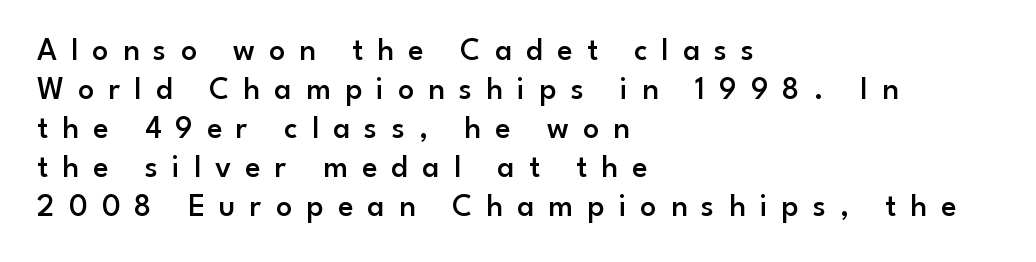
{"serif": "no", "italic": "no", "bold": "semi", "weight": "semibold", "width": "normal", "stroke_contrast": "low", "x_height": "small", "monospaced": "no", "underline": "no", "align": "left", "line_spacing_ratio": 1.22, "letter_spacing": "wide", "letter_spacing_em": 0.44, "glyph_px": 32}
